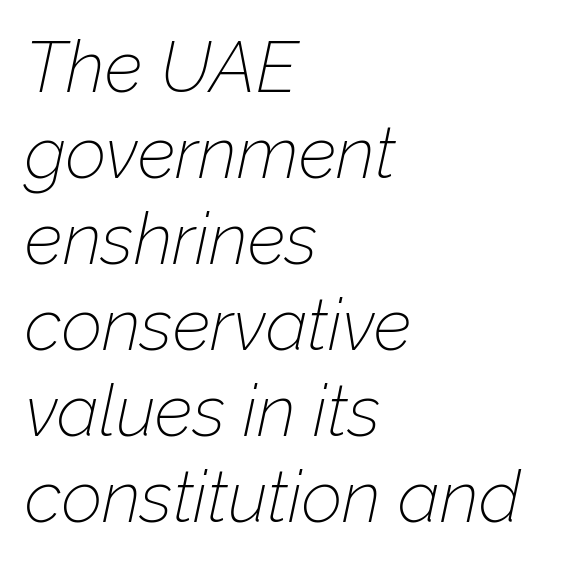
Horizontal alignment here is leftward, the default for most running prose. You could not count columns in this text — the font is proportionally spaced. The glyphs look as if they've been sheared to an angle. Quick note: underline off. Inter-character spacing is left at the font's built-in metrics.
